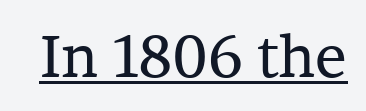
This is underlined copy, the kind a proofreader might mark for attention. A quiet, ordinary-to-light weight characterises the typeface. Yep, those are serifs on the letters. The letters advance in unequal steps, a hallmark of proportional type. Posture: upright roman.
